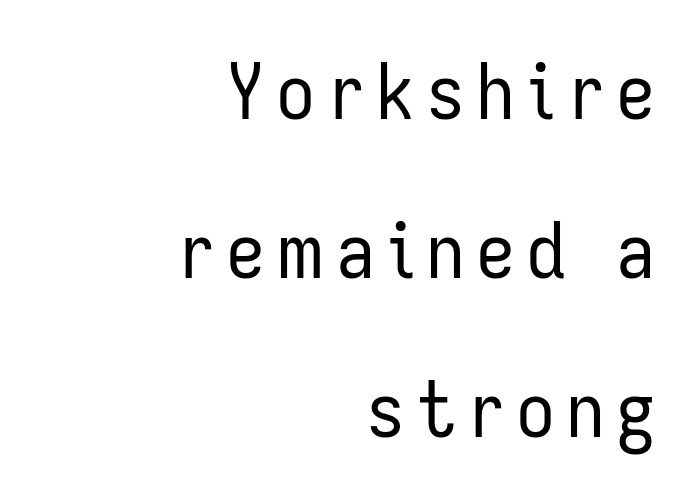
The image shows 78 px regular-weight, condensed sans-serif type, upright; set right-aligned, loose line spacing (2.04x), not underlined; low stroke contrast and a medium x-height.
